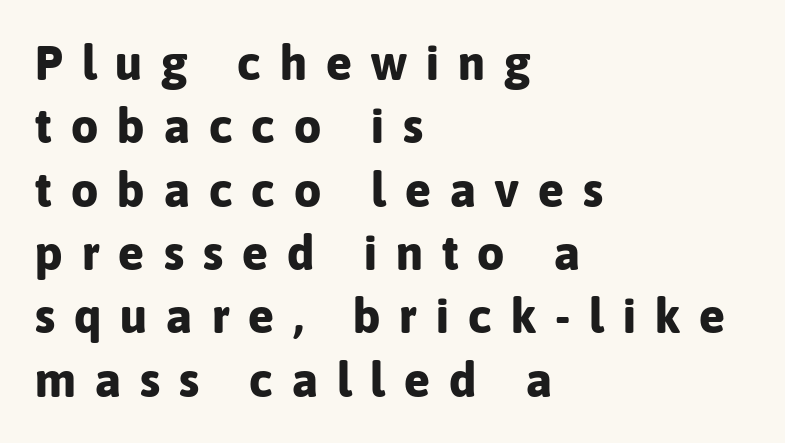
Chunky letters — that's bold for sure. A typesetter would call this heavily tracked-out type. Does the lettering tilt? It doesn't — this is upright. Nobody drew a line under any word here. Do the characters align in a grid? No, the font is proportional. The lines sit at an ordinary, default distance from one another.
